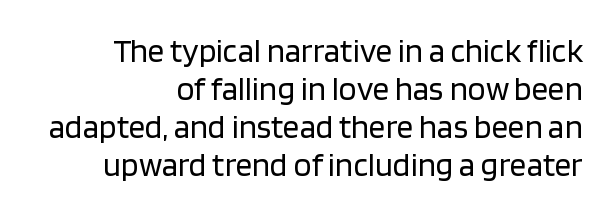
Q: Is the text bold? A: No.
Q: Is the text italic (slanted)? A: No, it is upright.
Q: Is the typeface a serif or a sans-serif typeface? A: Sans-serif.
Q: Is the text underlined? A: No.
Q: How is the paragraph aligned? A: Right-aligned.
Q: Is the spacing between letters normal or unusually wide? A: Normal.
Q: Is the spacing between lines tight, normal or loose? A: Tight.
Q: Width (condensed, normal, or wide)? A: Normal.
Q: Stroke contrast? A: Low.
Q: x-height? A: Large.
Q: Monospaced? A: No.
